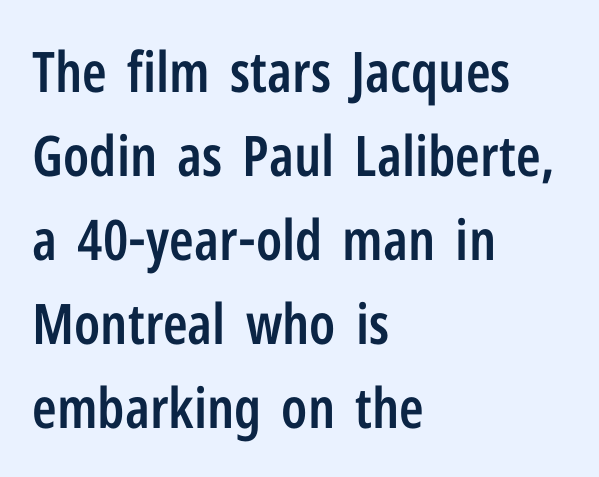
Q: Is the text bold? A: Semi-bold.
Q: Is the text italic (slanted)? A: No, it is upright.
Q: Is the typeface a serif or a sans-serif typeface? A: Sans-serif.
Q: Is the text underlined? A: No.
Q: How is the paragraph aligned? A: Left-aligned.
Q: Is the spacing between letters normal or unusually wide? A: Normal.
Q: Is the spacing between lines tight, normal or loose? A: Normal.
Q: Width (condensed, normal, or wide)? A: Condensed.
Q: Stroke contrast? A: Low.
Q: x-height? A: Medium.
Q: Monospaced? A: No.
